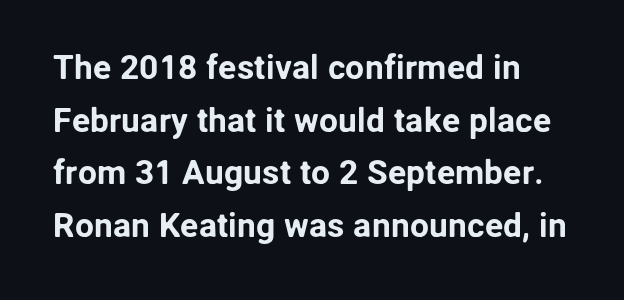
The image shows 34 px sans-serif type, upright; set normal line spacing (1.55x), normal letter spacing, not underlined; low stroke contrast and a medium x-height.
